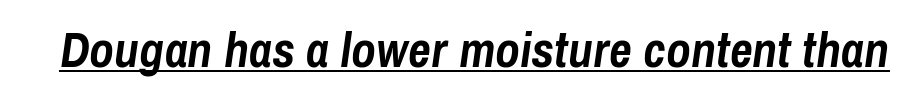
The image shows 50 px semibold, condensed type, italic (leaning right); set normal letter spacing, underlined; low stroke contrast and a medium x-height.
